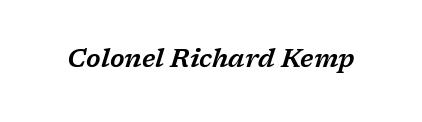
The image shows 25 px text type, italic (leaning right); set normal letter spacing, not underlined.
